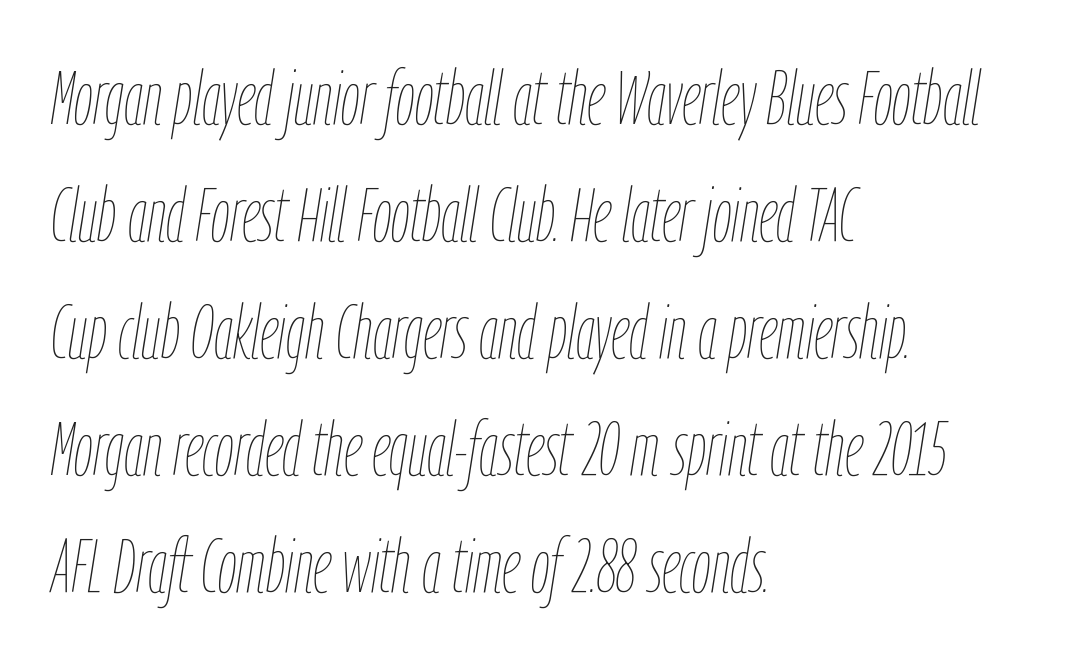
Q: Is the text bold? A: No.
Q: Is the text italic (slanted)? A: Yes, it leans right by about 9 degrees.
Q: Is the text underlined? A: No.
Q: How is the paragraph aligned? A: Left-aligned.
Q: Is the spacing between letters normal or unusually wide? A: Normal.
Q: Is the spacing between lines tight, normal or loose? A: Normal.
Q: Width (condensed, normal, or wide)? A: Condensed.
Q: Stroke contrast? A: Low.
Q: x-height? A: Medium.
Q: Monospaced? A: No.
